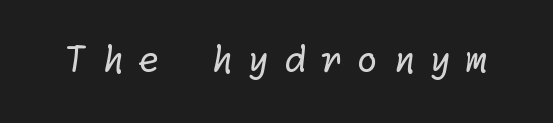
The image shows 36 px regular-weight sans-serif type; set unusually wide letter spacing (+0.39 em), not underlined; low stroke contrast and a medium x-height.
